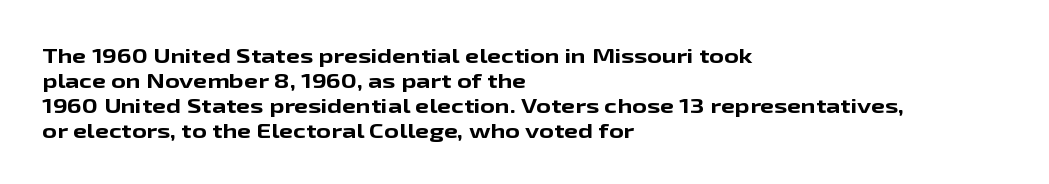
The image shows 20 px bold type, upright; set left-aligned, normal line spacing (1.25x), normal letter spacing, not underlined.
